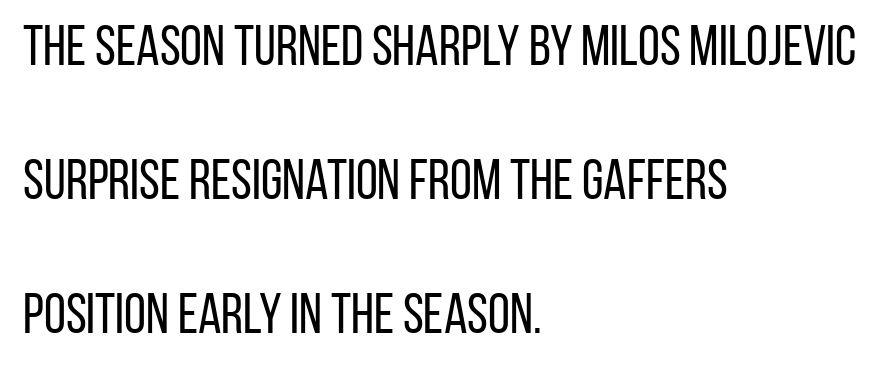
Q: Is the text bold? A: No.
Q: Is the text italic (slanted)? A: No, it is upright.
Q: Is the typeface a serif or a sans-serif typeface? A: Sans-serif.
Q: Is the text underlined? A: No.
Q: How is the paragraph aligned? A: Left-aligned.
Q: Is the spacing between letters normal or unusually wide? A: Normal.
Q: Is the spacing between lines tight, normal or loose? A: Loose.
Q: Width (condensed, normal, or wide)? A: Condensed.
Q: Stroke contrast? A: Low.
Q: x-height? A: Large.
Q: Monospaced? A: No.
